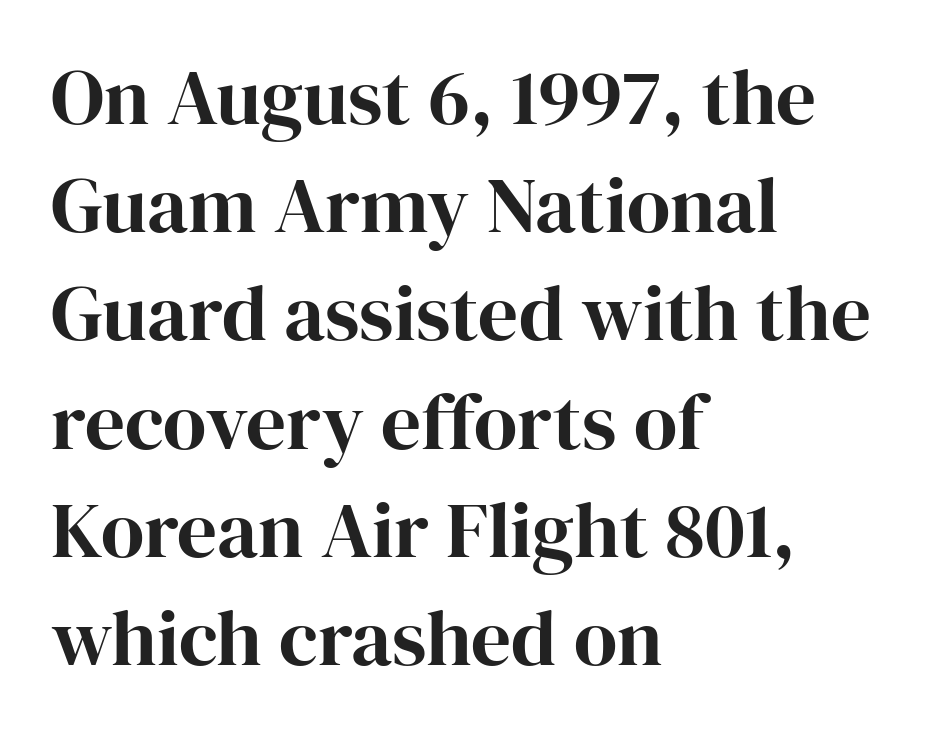
Decoration check: the copy has no underline. Letter spacing: default. Compared with a centered layout, this one pins lines to the left instead. Spacing verdict: proportional, widths tailored to each character. Unlike a clean sans, this face finishes its strokes with serifs. Do the letters lean? They stand straight.
